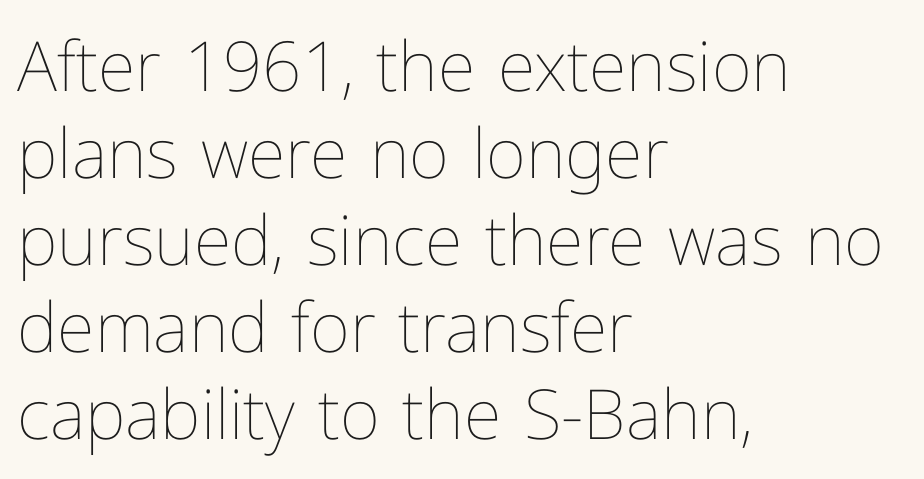
The horizontal fit of the characters is conventional and even. The face used here is proportionally spaced, like ordinary book or web type. Compared with a centered layout, this one pins lines to the left instead. Is the type heavy? It reads as light-to-regular instead. Rendered with straight, roman letterforms. Reading down the column, the eye jumps a familiar distance to each next line.
